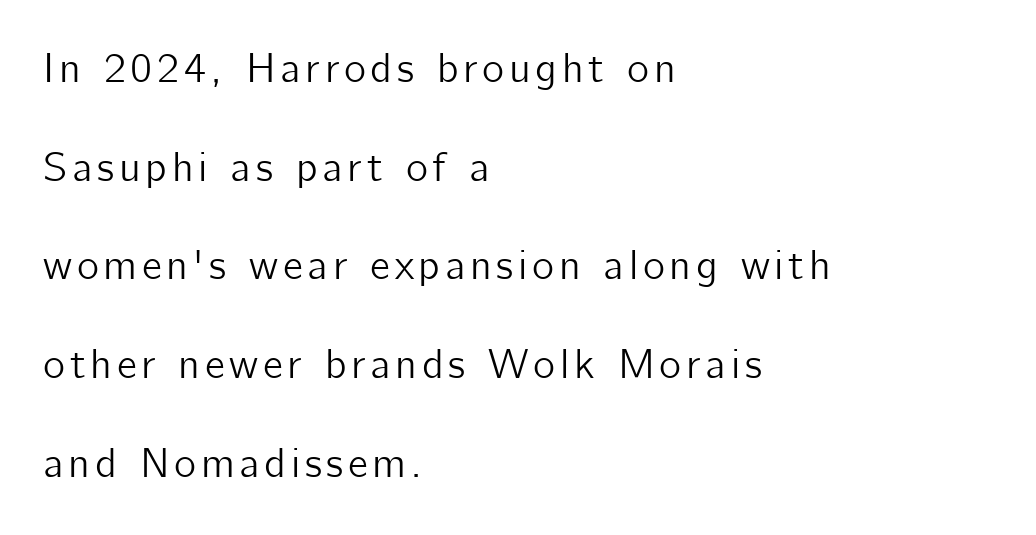
The image shows 42 px sans-serif type, upright; set left-aligned, loose line spacing (2.35x), not underlined; low stroke contrast and a medium x-height.
